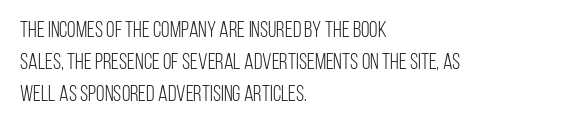
This sample uses an upright cut, with every glyph sitting square on the baseline. Check the space under the baseline: it is left empty. These lines are set flush left with a ragged right edge. Weight: not bold — regular or lighter.
